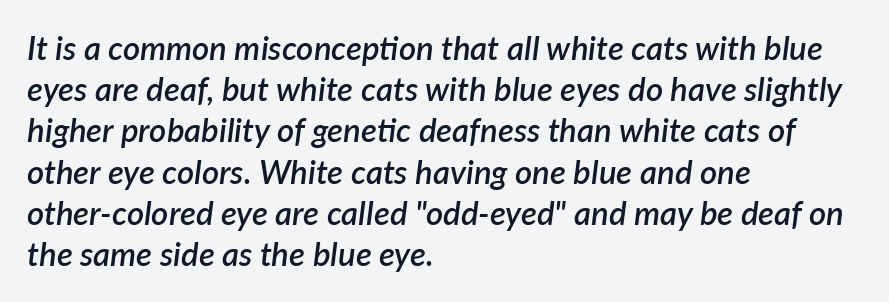
The image shows 33 px semibold type, italic (leaning right); set left-aligned, normal line spacing (1.25x), normal letter spacing, not underlined; low stroke contrast and a medium x-height.
